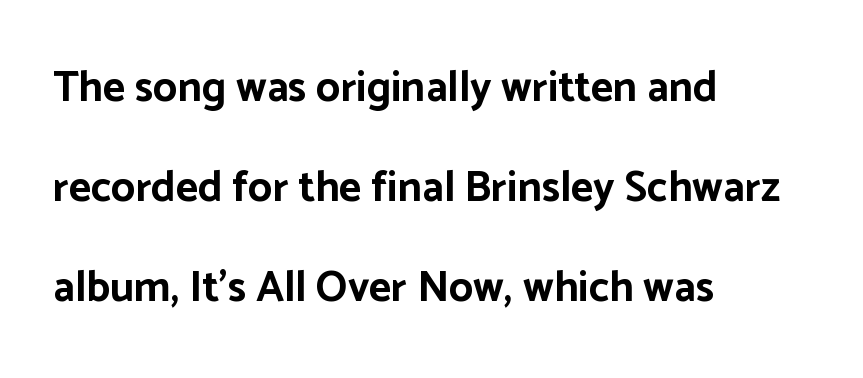
Think of a printed novel: that variable character pitch is what you see here. Is the type bold? Yes — the strokes are clearly thick and heavy. The typography opts for an upright posture over an oblique one. Short and long lines alike share a common starting point at left.
